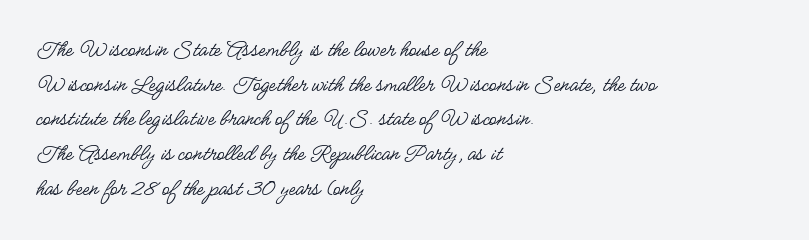
The typesetter chose a ragged-right arrangement here. What's the leading like? Ordinary, nothing unusual. Nothing unusual about the tracking: characters are spaced as the font intends. Is the stroke heavy? The answer is a plain regular-or-lighter.
